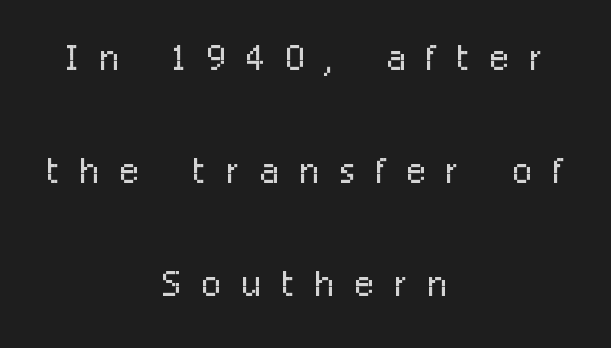
Q: Is the text bold? A: No.
Q: Is the text italic (slanted)? A: No, it is upright.
Q: Is the typeface a serif or a sans-serif typeface? A: Sans-serif.
Q: Is the text underlined? A: No.
Q: How is the paragraph aligned? A: Centered.
Q: Is the spacing between letters normal or unusually wide? A: Unusually wide.
Q: Is the spacing between lines tight, normal or loose? A: Loose.
Q: Width (condensed, normal, or wide)? A: Condensed.
Q: Stroke contrast? A: Low.
Q: x-height? A: Medium.
Q: Monospaced? A: No.
